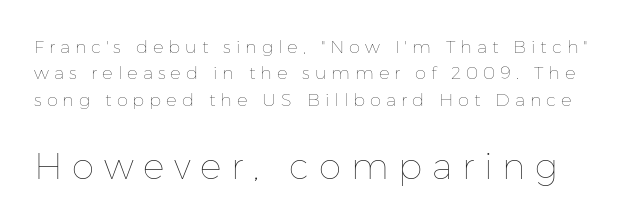
The space beneath each line is pristine and unruled. No heavy texture on the line: the type isn't bold. Visually, the bottom section dominates because its glyphs are scaled up. Evenly set lines give the paragraph a standard silhouette. Each letter keeps its own natural width here, so spacing adapts to shape.
